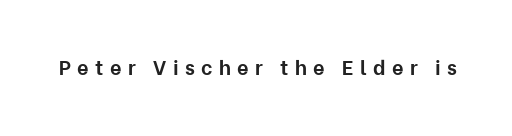
{"italic": "no", "bold": "yes", "underline": "no", "letter_spacing": "wide", "letter_spacing_em": 0.32, "glyph_px": 20}
